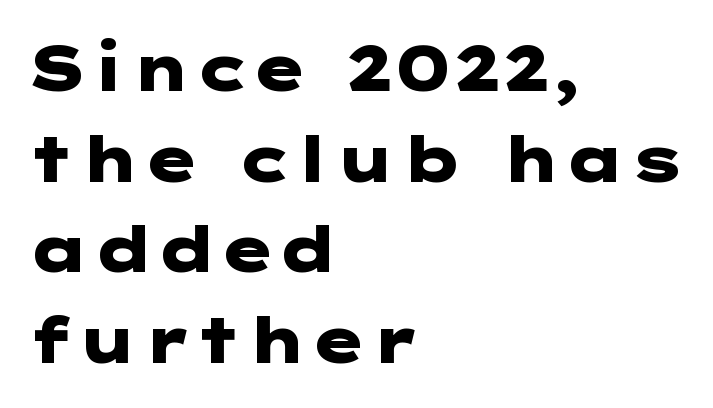
The image shows 63 px heavy, wide sans-serif type, upright; set left-aligned, normal line spacing (1.44x), normal letter spacing, not underlined; low stroke contrast and a medium x-height.
